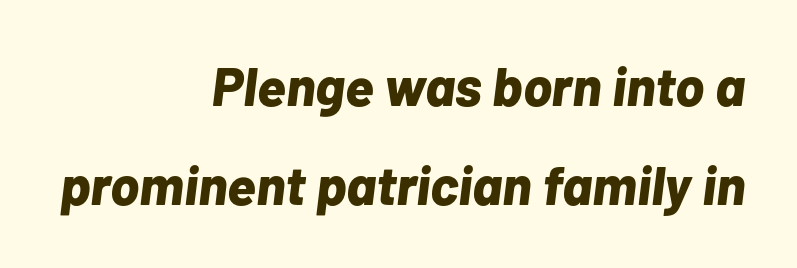
The letterforms sit shoulder to shoulder at normal distance. The space directly below the letters is spotless. The face used here is proportionally spaced, like ordinary book or web type. Italic: yes, the glyphs are oblique. Every letter is thick-stroked: bold, no question. The paragraph shown leans on its right margin.
